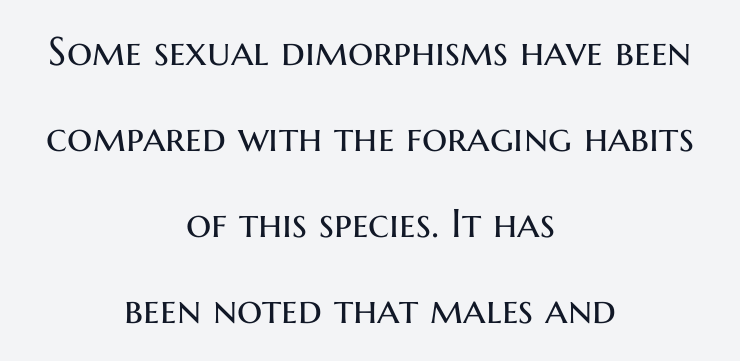
A centered setting, common on invitations and titles, is used for this passage. Serif or sans? Sans — the stroke terminals are bare. The strokes are not fattened; the text isn't bold. Quick note: interline space is abundant. The line texture is even and compact thanks to regular tracking. It's the straight-up-and-down kind of type.
